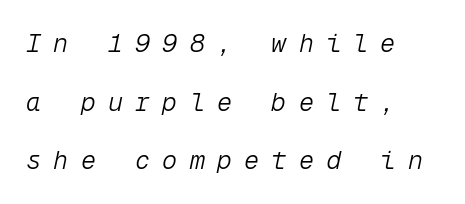
The image shows 25 px text type, italic (leaning right); set left-aligned, loose line spacing (2.35x), unusually wide letter spacing (+0.49 em), not underlined.
